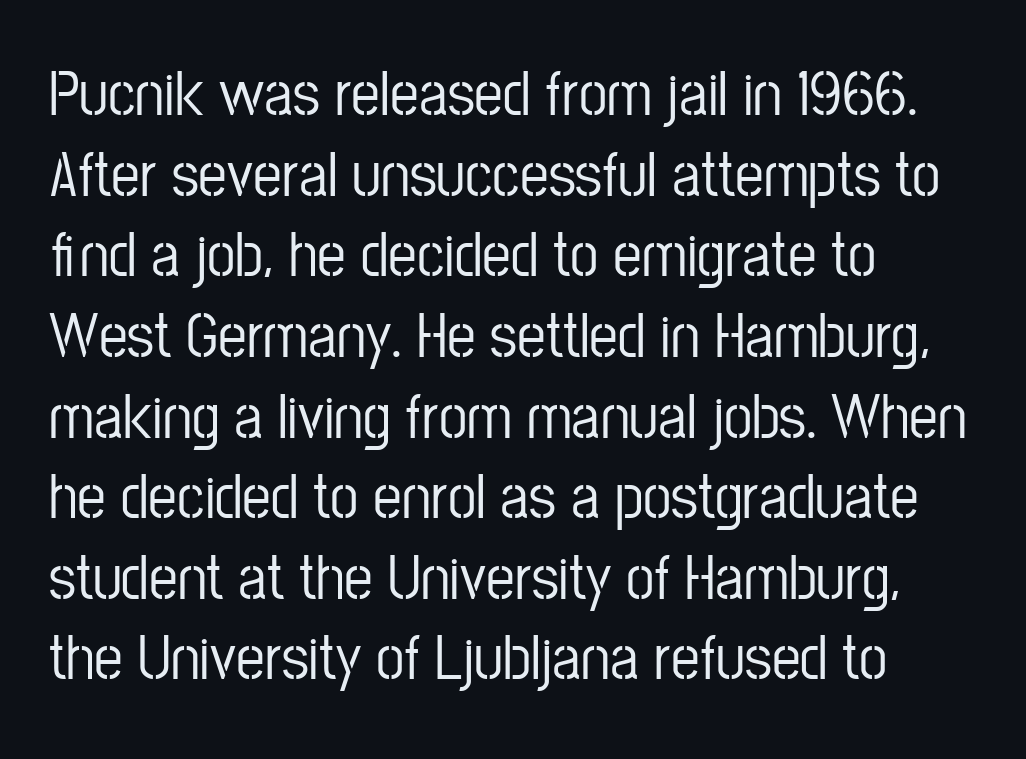
{"serif": "no", "italic": "no", "width": "condensed", "stroke_contrast": "low", "x_height": "medium", "monospaced": "no", "underline": "no", "align": "left", "line_spacing": "normal", "line_spacing_ratio": 1.26, "letter_spacing": "normal", "letter_spacing_em": 0.0, "glyph_px": 64}
